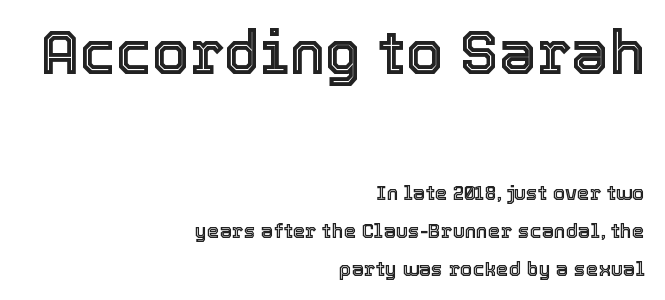
Q: Is the text italic (slanted)? A: No, it is upright.
Q: Is the text underlined? A: No.
Q: How is the paragraph aligned? A: Right-aligned.
Q: Is the spacing between letters normal or unusually wide? A: Normal.
Q: Is the spacing between lines tight, normal or loose? A: Loose.
Q: Which block of text is set in a larger size, the first (top) or the second (bottom)? A: The first (top) one.
Q: Width (condensed, normal, or wide)? A: Normal.
Q: x-height? A: Medium.
Q: Monospaced? A: No.
